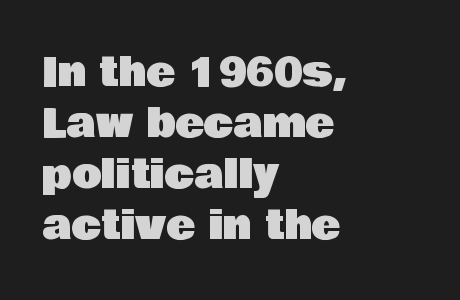
Q: Is the text italic (slanted)? A: No, it is upright.
Q: Is the typeface a serif or a sans-serif typeface? A: Sans-serif.
Q: Is the text underlined? A: No.
Q: How is the paragraph aligned? A: Left-aligned.
Q: Is the spacing between letters normal or unusually wide? A: Normal.
Q: Is the spacing between lines tight, normal or loose? A: Normal.
Q: Width (condensed, normal, or wide)? A: Normal.
Q: Stroke contrast? A: Low.
Q: x-height? A: Large.
Q: Monospaced? A: No.
